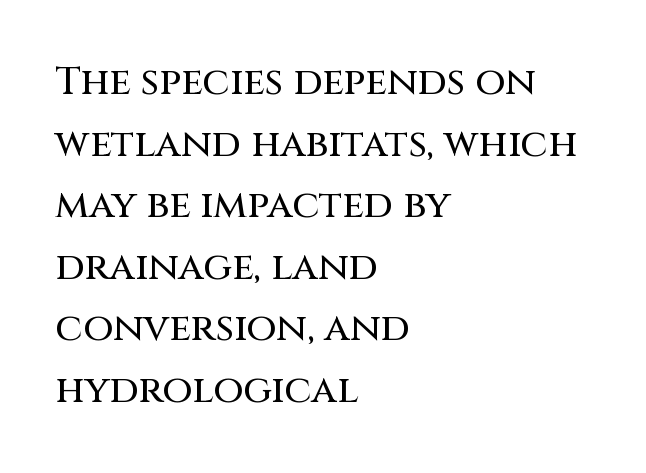
{"serif": "no", "italic": "no", "width": "normal", "stroke_contrast": "medium", "x_height": "large", "monospaced": "no", "underline": "no", "align": "left", "line_spacing": "normal", "line_spacing_ratio": 1.58, "letter_spacing": "normal", "letter_spacing_em": 0.0, "glyph_px": 39}
